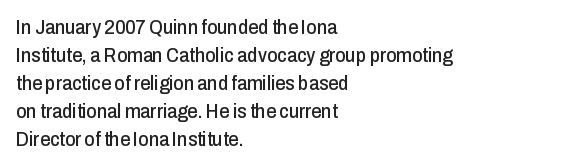
Ordinary non-slanted type is in use. Type without underlining. A typesetter would call this zero additional tracking. Horizontally, the lines are justified to the leading edge only. Honestly, the row spacing looks completely unremarkable.
